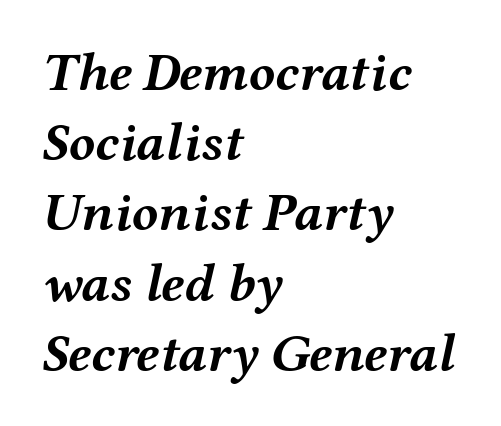
The image shows 54 px semibold, wide type, italic (leaning right); set left-aligned, normal line spacing (1.3x), normal letter spacing, not underlined; medium stroke contrast and a medium x-height.
